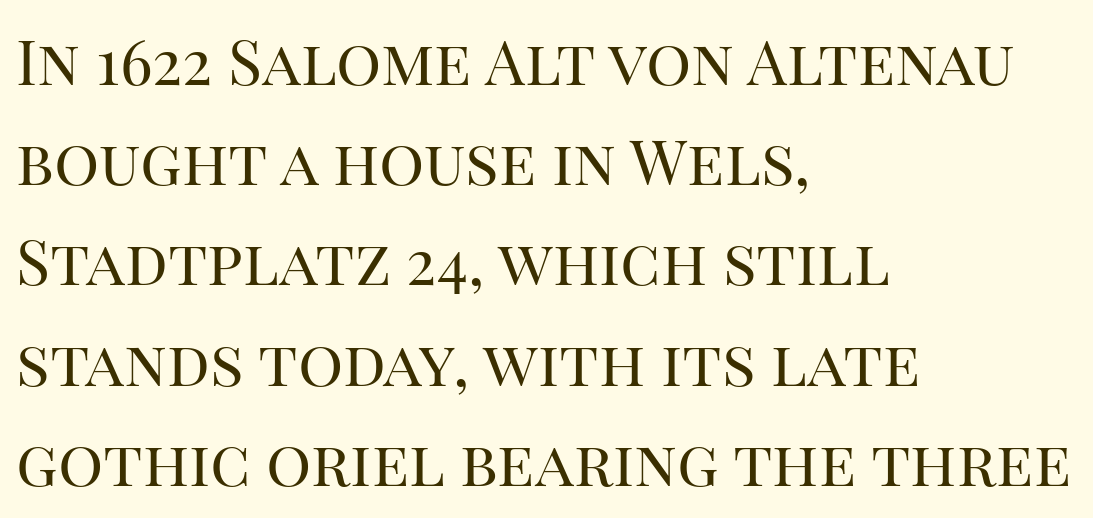
Beneath every word, the page is bare. Notice how the passage keeps a crisp vertical edge on the left only. Proportional: the letters do not fall into vertical columns. Leading: standard. The designer went with a serif here, giving each stem small feet. Italic? Not at all — the glyphs are vertical.
